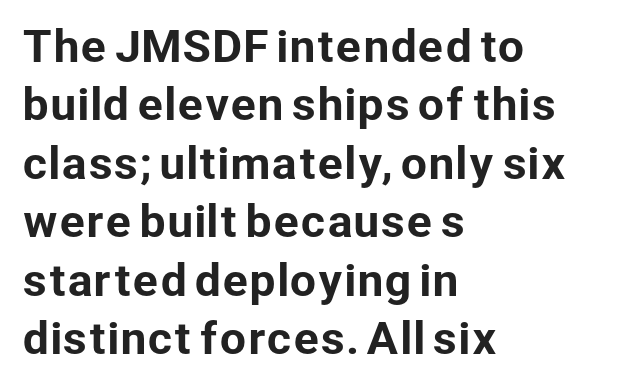
Q: Is the text italic (slanted)? A: No, it is upright.
Q: Is the typeface a serif or a sans-serif typeface? A: Sans-serif.
Q: Is the text underlined? A: No.
Q: How is the paragraph aligned? A: Left-aligned.
Q: Is the spacing between letters normal or unusually wide? A: Normal.
Q: Is the spacing between lines tight, normal or loose? A: Normal.
Q: Width (condensed, normal, or wide)? A: Normal.
Q: Stroke contrast? A: Low.
Q: x-height? A: Medium.
Q: Monospaced? A: No.
